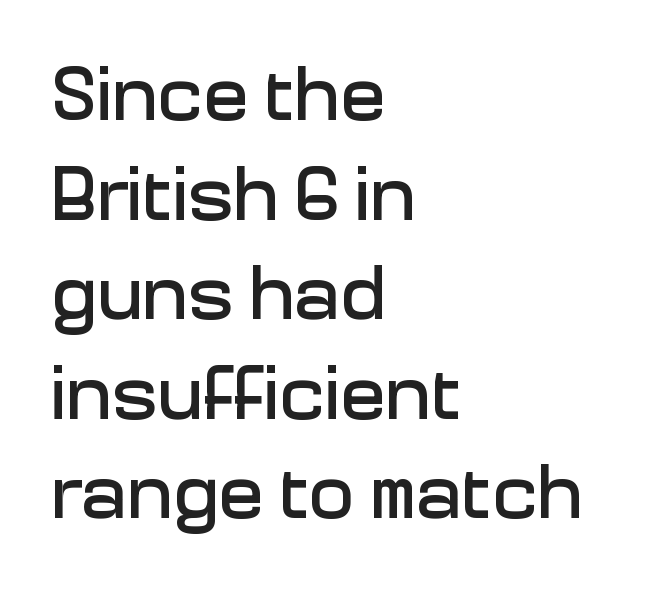
The image shows 76 px sans-serif type, upright; set left-aligned, normal line spacing (1.31x), normal letter spacing, not underlined; low stroke contrast and a medium x-height.
